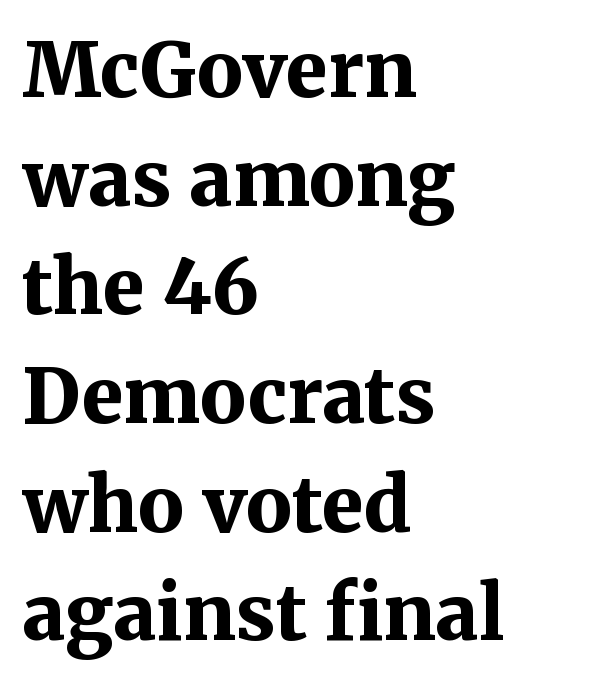
The image shows 76 px bold serif type, upright; set left-aligned, normal line spacing (1.43x), normal letter spacing, not underlined; medium stroke contrast and a medium x-height.
